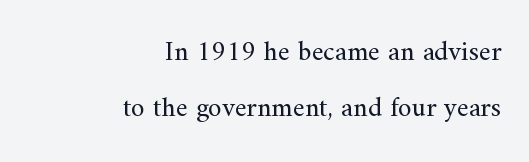
Q: Is the text bold? A: No.
Q: Is the text italic (slanted)? A: No, it is upright.
Q: Is the typeface a serif or a sans-serif typeface? A: Serif.
Q: Is the text underlined? A: No.
Q: How is the paragraph aligned? A: Right-aligned.
Q: Is the spacing between letters normal or unusually wide? A: Normal.
Q: Is the spacing between lines tight, normal or loose? A: Loose.
Q: Width (condensed, normal, or wide)? A: Normal.
Q: Stroke contrast? A: Medium.
Q: x-height? A: Small.
Q: Monospaced? A: No.
